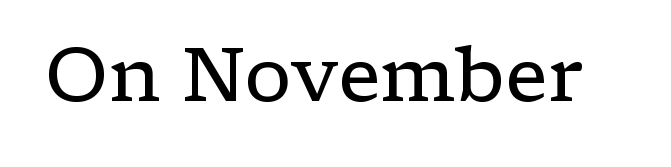
Heaviness? Minimal to ordinary, like unemphasized prose. In terms of letterform style, serifs are clearly present. In terms of letterspacing, this is plain default setting. Just letters on the line, the space beneath them empty.
